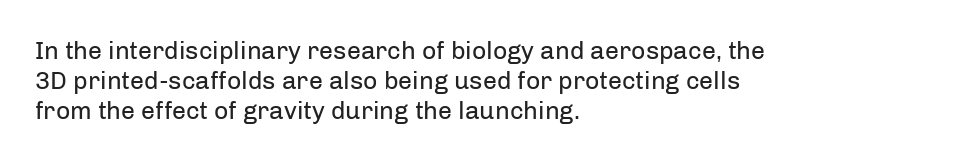
{"italic": "no", "bold": "no", "underline": "no", "align": "left", "line_spacing_ratio": 1.21, "letter_spacing": "normal", "letter_spacing_em": 0.0, "glyph_px": 25}
